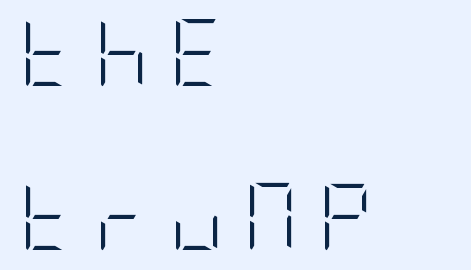
The image shows 67 px light, condensed sans-serif type, upright; set left-aligned, loose line spacing (2.45x), unusually wide letter spacing (+0.3 em), not underlined; low stroke contrast and a large x-height.
